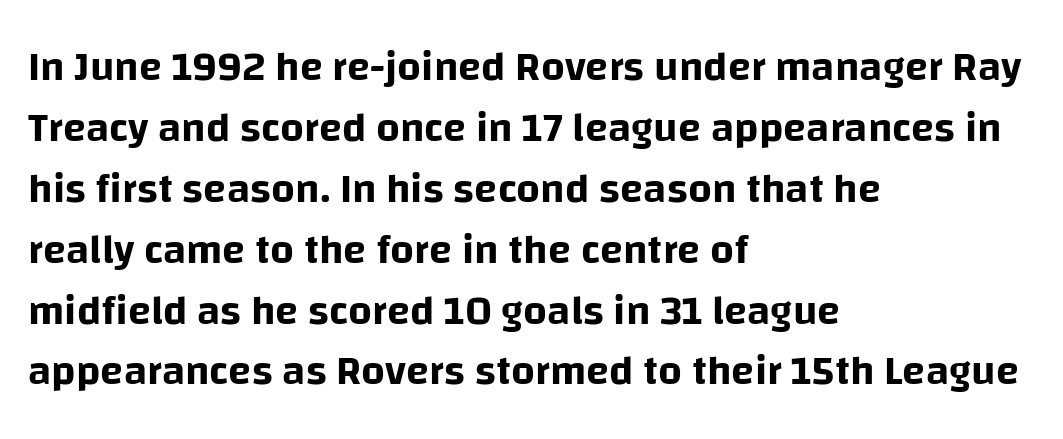
The image shows 42 px sans-serif type, upright; set left-aligned, normal line spacing (1.45x), normal letter spacing, not underlined; low stroke contrast and a large x-height.
